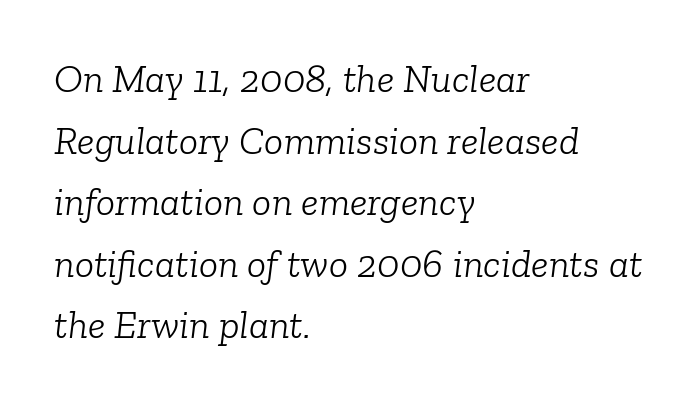
Q: Is the text bold? A: No.
Q: Is the text italic (slanted)? A: Yes, it leans right by about 6 degrees.
Q: Is the typeface a serif or a sans-serif typeface? A: Serif.
Q: Is the text underlined? A: No.
Q: How is the paragraph aligned? A: Left-aligned.
Q: Is the spacing between letters normal or unusually wide? A: Normal.
Q: Is the spacing between lines tight, normal or loose? A: Normal.
Q: Width (condensed, normal, or wide)? A: Normal.
Q: Stroke contrast? A: Low.
Q: x-height? A: Medium.
Q: Monospaced? A: No.
